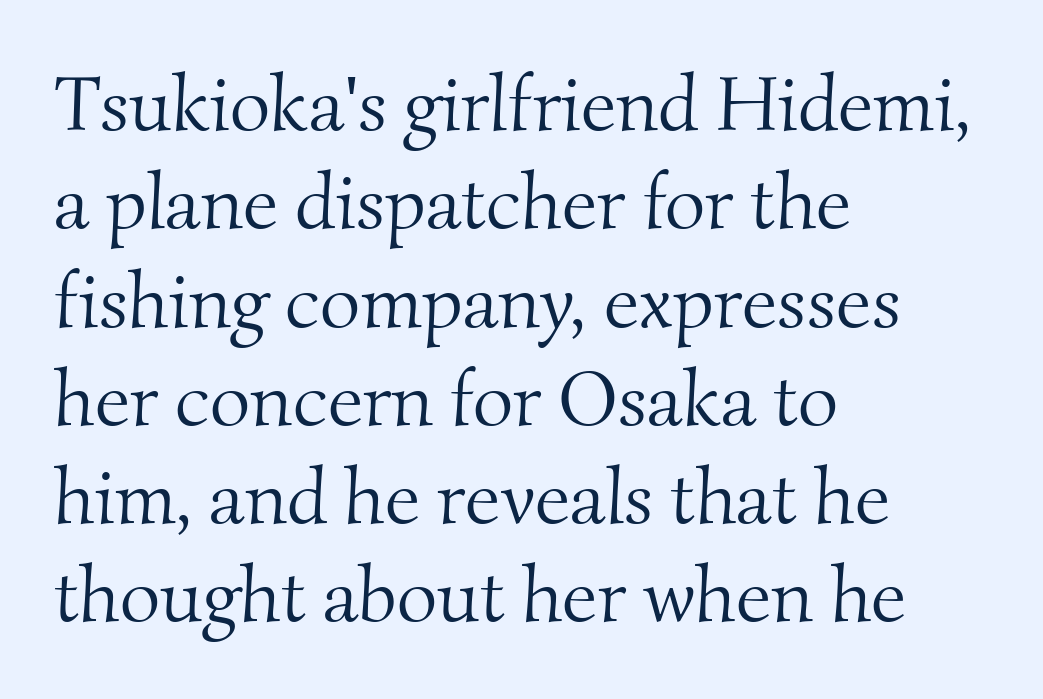
The image shows 78 px light serif type; set left-aligned, normal line spacing (1.26x), normal letter spacing, not underlined; medium stroke contrast and a small x-height.
